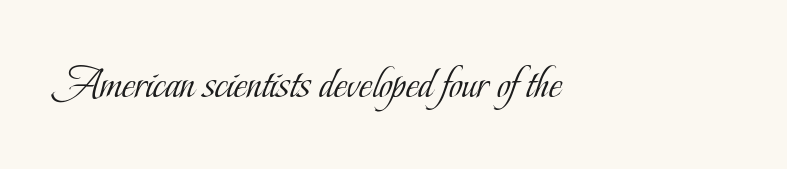
The image shows 46 px light, condensed serif type; set left-aligned, normal letter spacing, not underlined; low stroke contrast and a small x-height.
